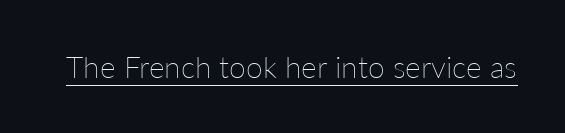
The image shows 30 px thin type, upright; set normal letter spacing, underlined; low stroke contrast and a medium x-height.
